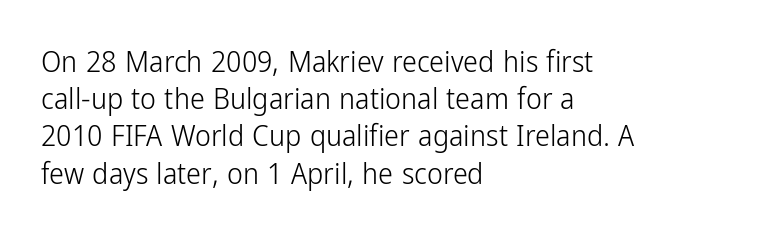
{"serif": "no", "italic": "no", "bold": "no", "weight": "light", "width": "condensed", "stroke_contrast": "low", "x_height": "medium", "monospaced": "no", "underline": "no", "align": "left", "line_spacing_ratio": 1.24, "letter_spacing": "normal", "letter_spacing_em": 0.0, "glyph_px": 30}
